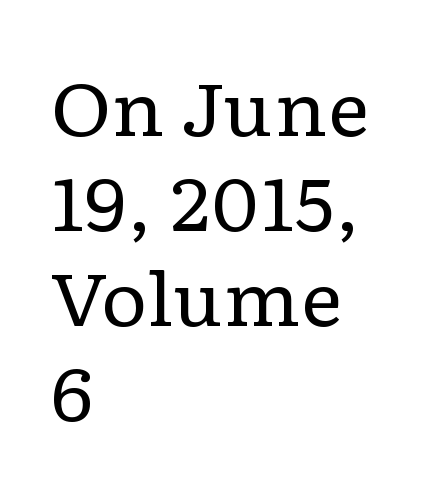
Q: Is the text bold? A: No.
Q: Is the text italic (slanted)? A: No, it is upright.
Q: Is the typeface a serif or a sans-serif typeface? A: Serif.
Q: Is the text underlined? A: No.
Q: How is the paragraph aligned? A: Left-aligned.
Q: Is the spacing between letters normal or unusually wide? A: Normal.
Q: Is the spacing between lines tight, normal or loose? A: Normal.
Q: Width (condensed, normal, or wide)? A: Wide.
Q: Stroke contrast? A: Low.
Q: x-height? A: Medium.
Q: Monospaced? A: No.
